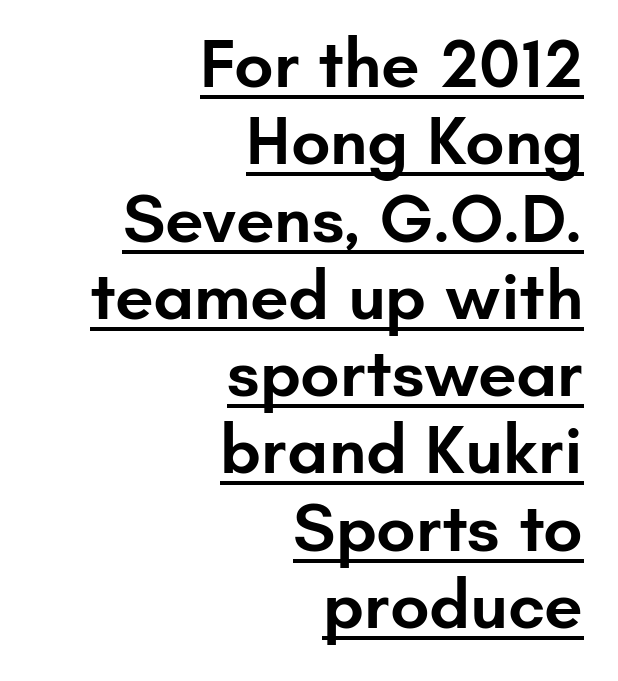
{"serif": "no", "italic": "no", "bold": "semi", "weight": "semibold", "width": "normal", "stroke_contrast": "low", "x_height": "small", "monospaced": "no", "underline": "yes", "align": "right", "line_spacing": "tight", "line_spacing_ratio": 1.12, "letter_spacing": "normal", "letter_spacing_em": 0.0, "glyph_px": 69}
